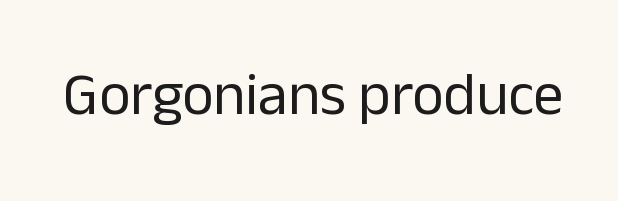
Q: Is the text bold? A: No.
Q: Is the text italic (slanted)? A: No, it is upright.
Q: Is the typeface a serif or a sans-serif typeface? A: Sans-serif.
Q: Is the text underlined? A: No.
Q: Is the spacing between letters normal or unusually wide? A: Normal.
Q: Width (condensed, normal, or wide)? A: Normal.
Q: Stroke contrast? A: Low.
Q: x-height? A: Medium.
Q: Monospaced? A: No.
